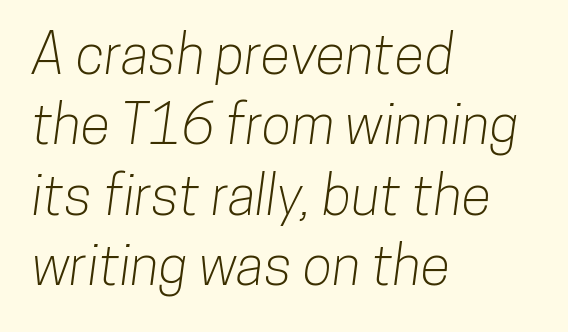
Does extra space separate the letters? No, they use regular spacing. In CSS terms this would be text-align: left. The font family rendered here belongs to the sans-serif group. Type without underlining. The face used here is proportionally spaced, like ordinary book or web type.
